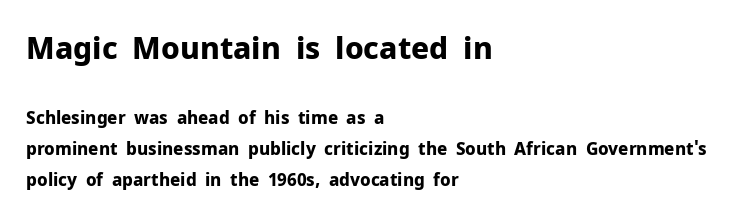
Q: Is the text bold? A: Yes.
Q: Is the text italic (slanted)? A: No, it is upright.
Q: Is the typeface a serif or a sans-serif typeface? A: Sans-serif.
Q: Is the text underlined? A: No.
Q: How is the paragraph aligned? A: Left-aligned.
Q: Is the spacing between letters normal or unusually wide? A: Normal.
Q: Which block of text is set in a larger size, the first (top) or the second (bottom)? A: The first (top) one.
Q: Width (condensed, normal, or wide)? A: Normal.
Q: Stroke contrast? A: Low.
Q: x-height? A: Medium.
Q: Monospaced? A: No.
